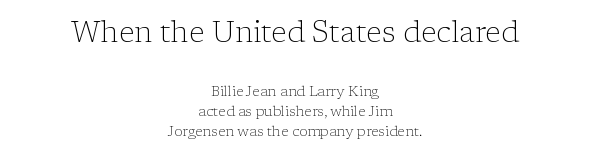
This rendering features lettering with no underline. Each word holds together tightly as a unit, with standard inter-letter gaps. These lines are composed in type with serifs. The line-height multiplier appears to be the usual default. This sample has the flowing, uneven cadence of proportional lettering.
